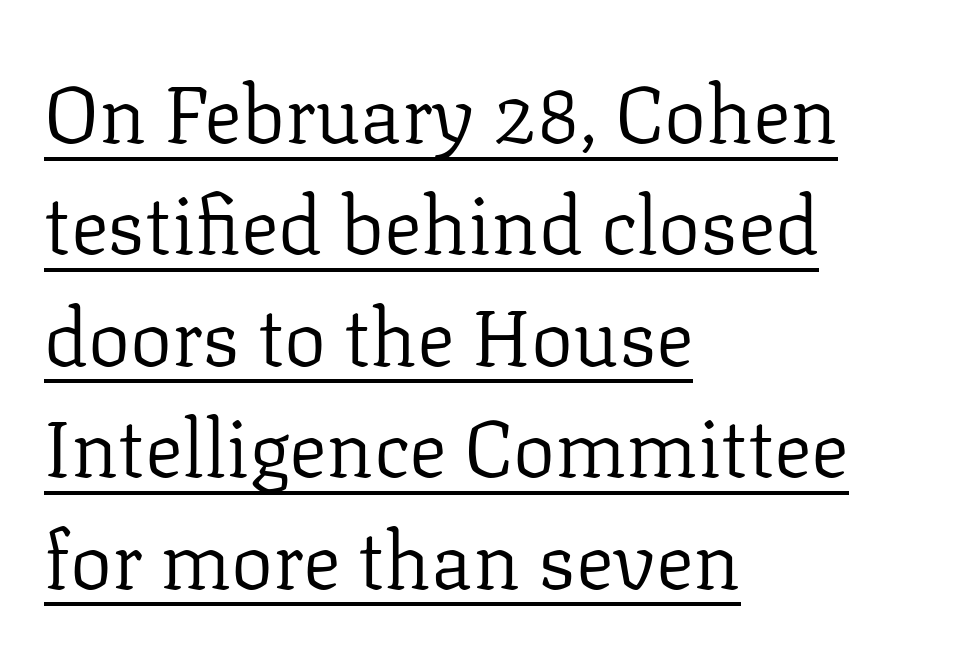
{"serif": "yes", "italic": "no", "bold": "no", "weight": "regular", "width": "normal", "stroke_contrast": "low", "x_height": "medium", "monospaced": "no", "underline": "yes", "align": "left", "line_spacing": "normal", "line_spacing_ratio": 1.41, "letter_spacing": "normal", "letter_spacing_em": 0.0, "glyph_px": 79}
